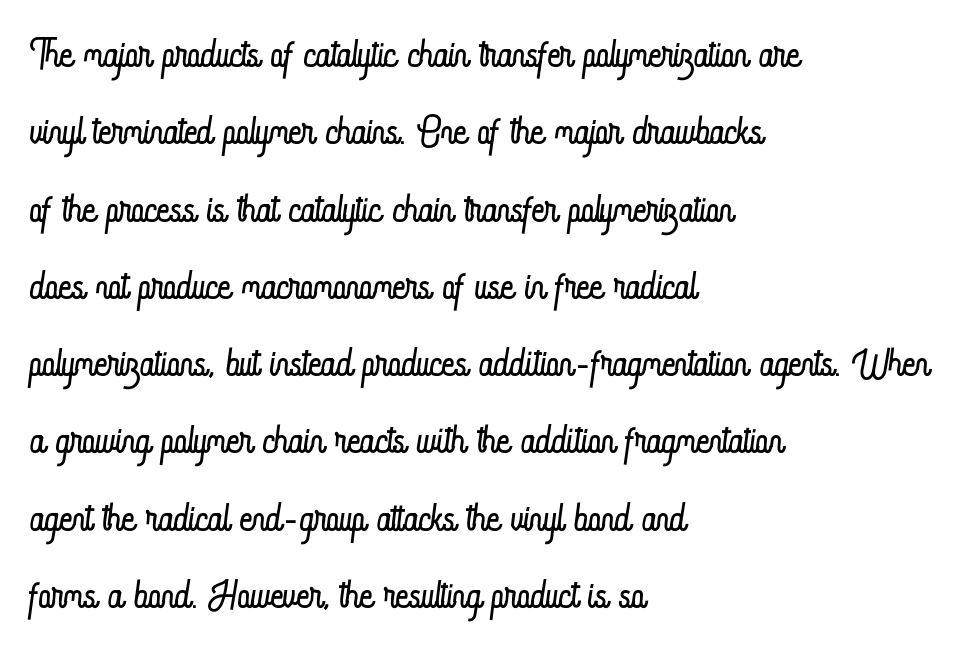
Vertically, the passage feels balanced, rows spaced as you'd expect. Descenders hang freely into open space. Do the characters align in a grid? No, the font is proportional. The font is comparable to plain body text, perhaps lighter.
